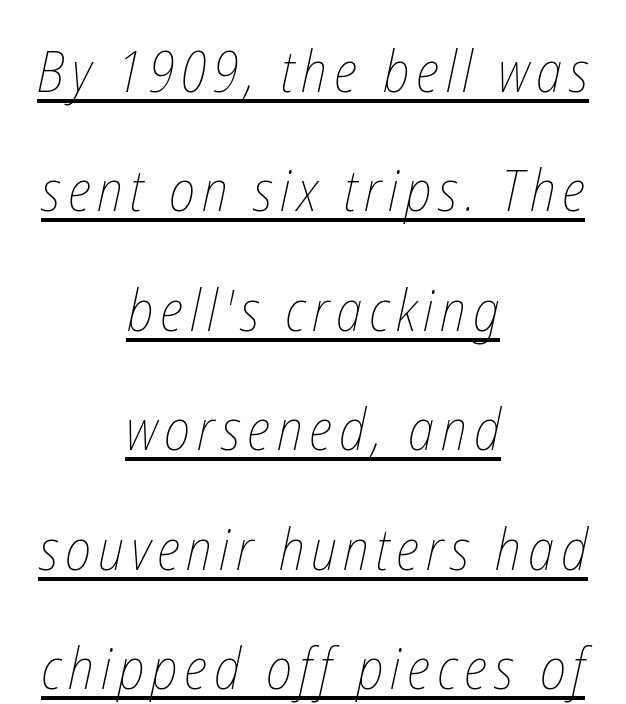
Unbolded letterforms with no extra heft. If you folded the block vertically in half, each line would mirror itself in length. Somebody hit Ctrl+U on this one — the words are underlined. A typesetter would call this proportional, since set widths differ per character.
